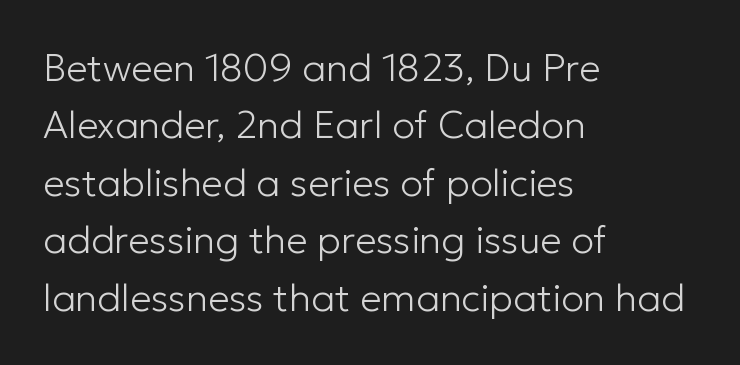
{"serif": "no", "italic": "no", "bold": "no", "weight": "light", "width": "normal", "stroke_contrast": "low", "x_height": "medium", "monospaced": "no", "underline": "no", "align": "left", "line_spacing": "normal", "line_spacing_ratio": 1.51, "letter_spacing": "normal", "letter_spacing_em": 0.0, "glyph_px": 38}
